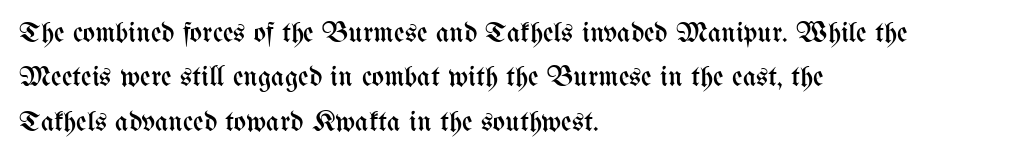
If you drew a ruler down the left edge, every line would touch it. The designer left line spacing at the default. Letter spacing: default. The letterforms sit at book weight or below. Think of a printed novel: that variable character pitch is what you see here.
